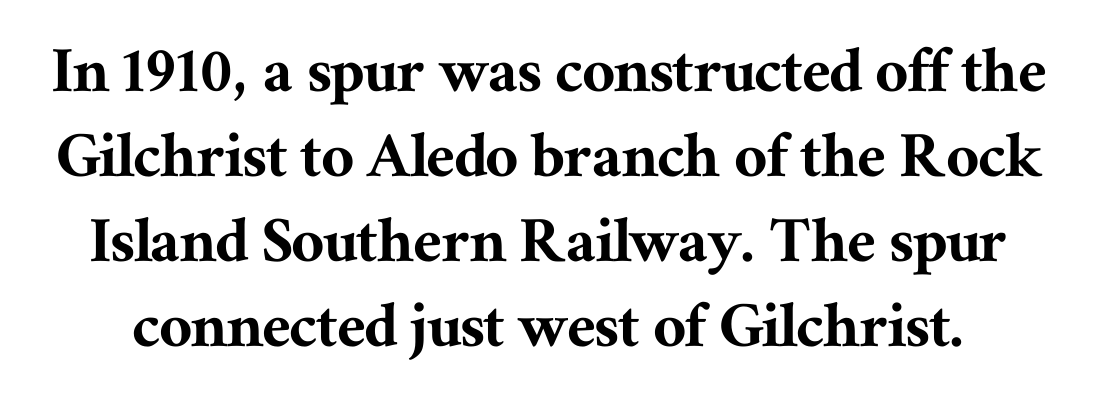
Q: Is the text italic (slanted)? A: No, it is upright.
Q: Is the typeface a serif or a sans-serif typeface? A: Serif.
Q: Is the text underlined? A: No.
Q: Is the spacing between letters normal or unusually wide? A: Normal.
Q: Width (condensed, normal, or wide)? A: Normal.
Q: Stroke contrast? A: Medium.
Q: x-height? A: Medium.
Q: Monospaced? A: No.
